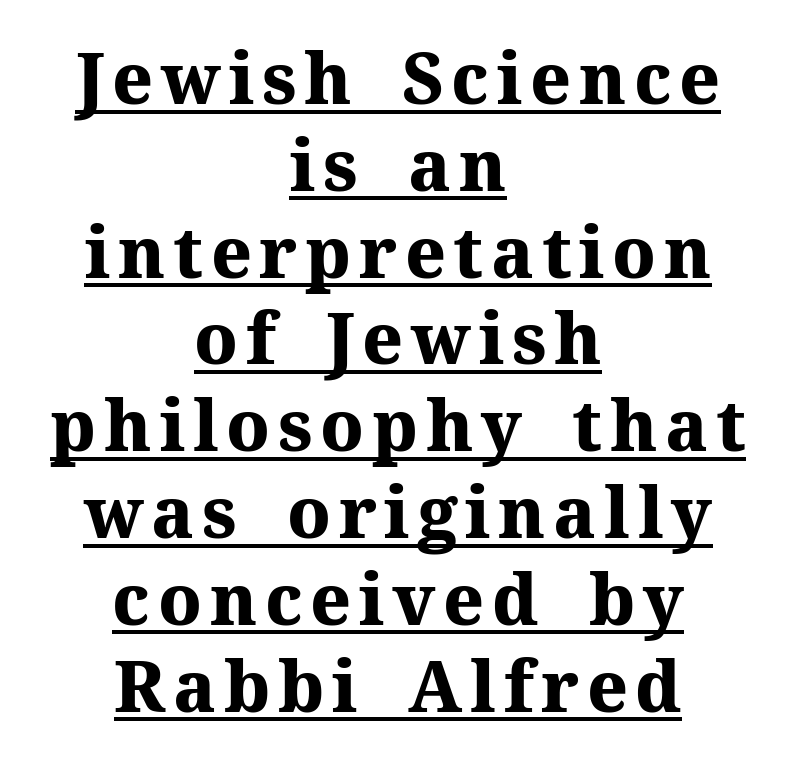
{"serif": "yes", "italic": "no", "bold": "yes", "weight": "heavy", "width": "normal", "stroke_contrast": "medium", "x_height": "medium", "monospaced": "no", "underline": "yes", "align": "center", "line_spacing_ratio": 1.24, "glyph_px": 70}
